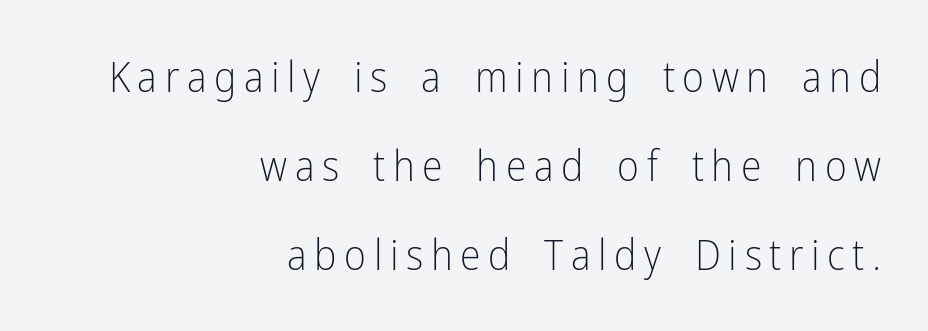
{"serif": "no", "italic": "no", "bold": "no", "weight": "light", "width": "condensed", "stroke_contrast": "low", "x_height": "medium", "monospaced": "no", "underline": "no", "align": "right", "line_spacing": "loose", "line_spacing_ratio": 2.12, "glyph_px": 42}
